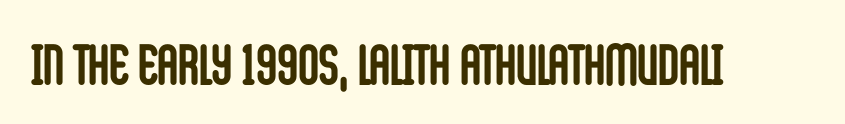
Tracking here is standard; glyphs follow each other at the usual distance. Stroke terminals: plain, sans-serif. Decoration check: the copy has no underline. The lettering stays uniformly vertical, giving the passage a roman look. Students, this is bold: see how much ink each stroke carries. Here the designer chose a conventional face with non-uniform glyph widths.
